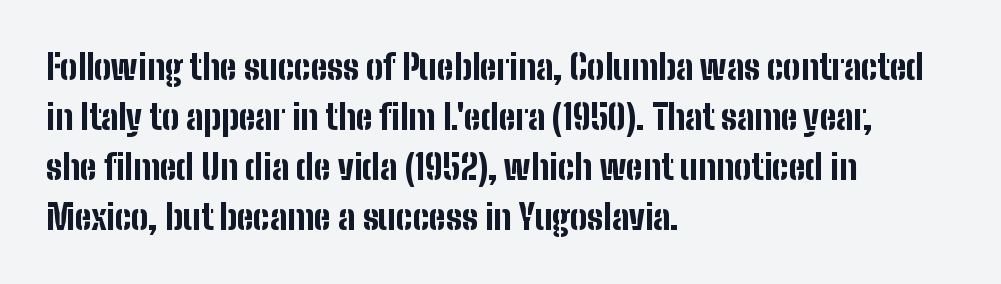
The image shows 34 px bold, condensed sans-serif type, upright; set left-aligned, normal line spacing (1.47x), normal letter spacing, not underlined; low stroke contrast and a medium x-height.
